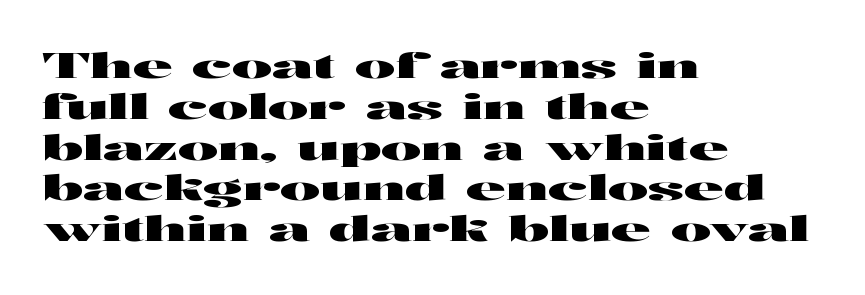
{"serif": "no", "italic": "no", "width": "wide", "stroke_contrast": "high", "x_height": "medium", "monospaced": "no", "underline": "no", "align": "left", "line_spacing_ratio": 1.2, "letter_spacing": "normal", "letter_spacing_em": 0.0, "glyph_px": 34}
